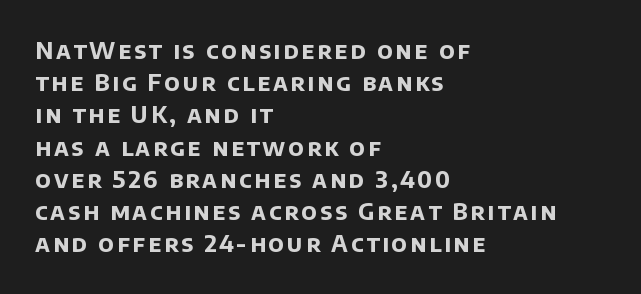
The baseline area is clear. Horizontal bands of white between lines are of average thickness. Every row of glyphs begins at an identical x-position on the left. The letters are bold, with thick, heavy strokes.
